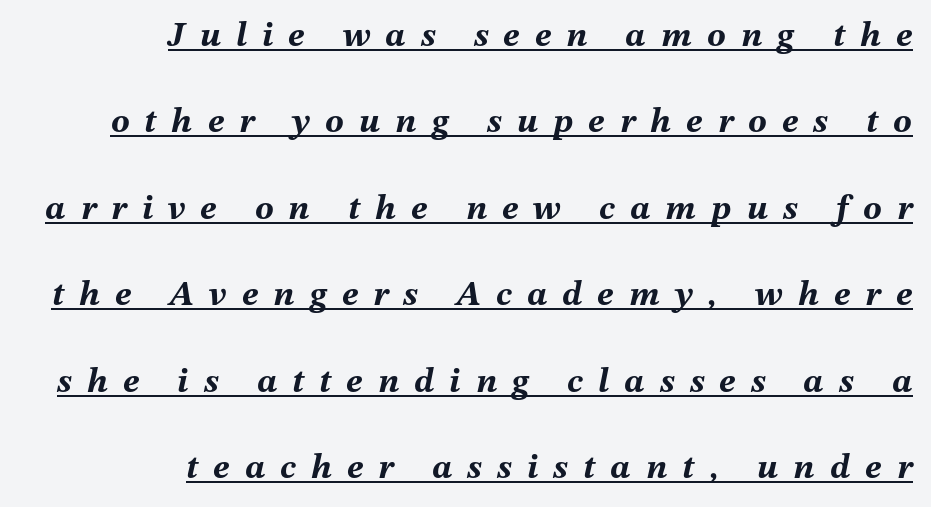
Q: Is the text bold? A: Yes.
Q: Is the text italic (slanted)? A: Yes, it leans right by about 12 degrees.
Q: Is the text underlined? A: Yes.
Q: How is the paragraph aligned? A: Right-aligned.
Q: Is the spacing between letters normal or unusually wide? A: Unusually wide.
Q: Is the spacing between lines tight, normal or loose? A: Loose.
Q: Width (condensed, normal, or wide)? A: Normal.
Q: Stroke contrast? A: Medium.
Q: x-height? A: Medium.
Q: Monospaced? A: No.
